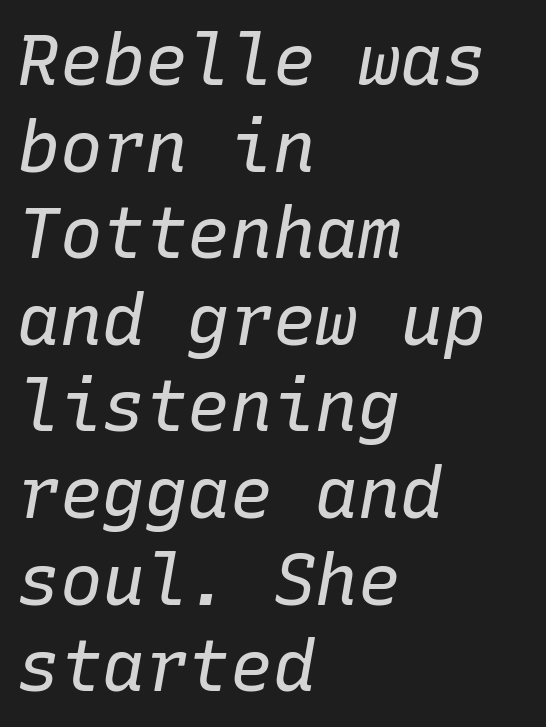
{"italic": "yes", "lean": "right", "slant_degrees": 10, "bold": "no", "weight": "regular", "width": "normal", "stroke_contrast": "low", "x_height": "medium", "monospaced": "yes", "underline": "no", "align": "left", "line_spacing_ratio": 1.22, "letter_spacing": "normal", "letter_spacing_em": 0.0, "glyph_px": 71}
